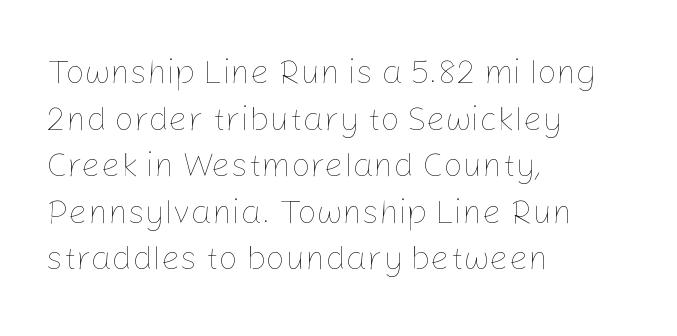
Q: Is the text bold? A: No.
Q: Is the text italic (slanted)? A: No, it is upright.
Q: Is the text underlined? A: No.
Q: How is the paragraph aligned? A: Left-aligned.
Q: Is the spacing between letters normal or unusually wide? A: Normal.
Q: Is the spacing between lines tight, normal or loose? A: Normal.
Q: Width (condensed, normal, or wide)? A: Normal.
Q: Stroke contrast? A: Low.
Q: x-height? A: Medium.
Q: Monospaced? A: No.
